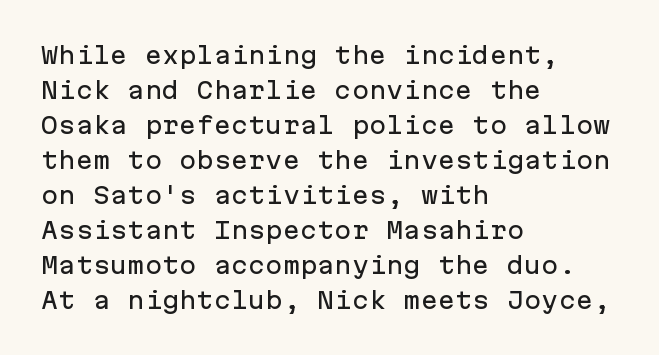
The image shows 23 px text type, upright; set left-aligned, normal line spacing (1.52x), normal letter spacing, not underlined.
